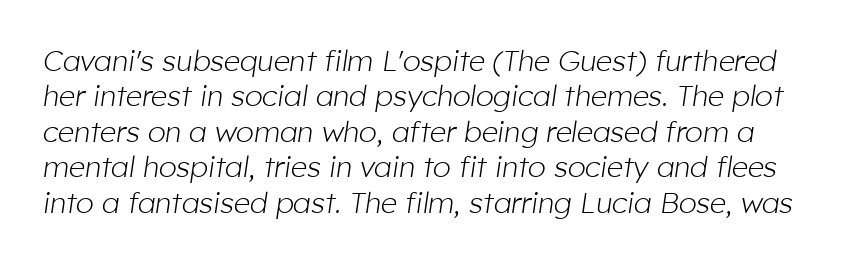
{"italic": "yes", "lean": "right", "slant_degrees": 8, "bold": "no", "weight": "light", "width": "normal", "stroke_contrast": "low", "x_height": "medium", "monospaced": "no", "underline": "no", "line_spacing_ratio": 1.22, "letter_spacing": "normal", "letter_spacing_em": 0.0, "glyph_px": 29}
